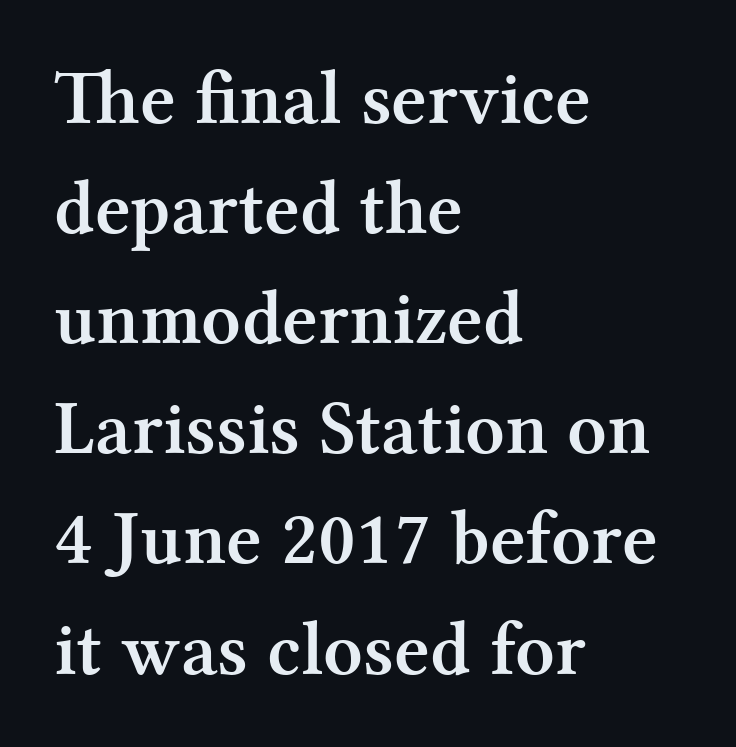
Q: Is the text bold? A: Yes.
Q: Is the text italic (slanted)? A: No, it is upright.
Q: Is the typeface a serif or a sans-serif typeface? A: Serif.
Q: Is the text underlined? A: No.
Q: How is the paragraph aligned? A: Left-aligned.
Q: Is the spacing between letters normal or unusually wide? A: Normal.
Q: Is the spacing between lines tight, normal or loose? A: Normal.
Q: Width (condensed, normal, or wide)? A: Normal.
Q: Stroke contrast? A: Medium.
Q: x-height? A: Medium.
Q: Monospaced? A: No.
